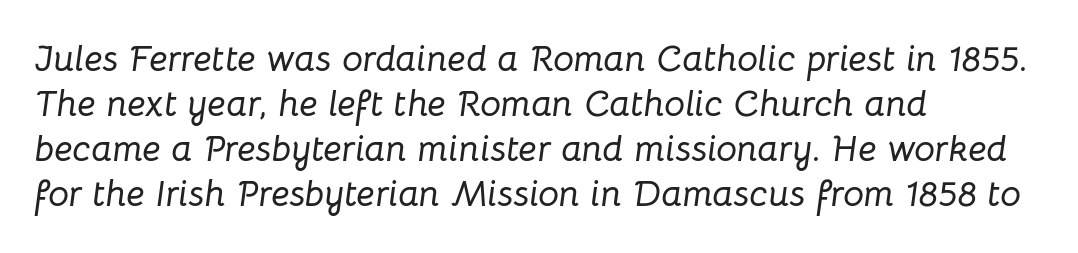
{"italic": "yes", "lean": "right", "slant_degrees": 8, "width": "normal", "stroke_contrast": "low", "x_height": "medium", "monospaced": "no", "underline": "no", "align": "left", "line_spacing_ratio": 1.22, "letter_spacing": "normal", "letter_spacing_em": 0.0, "glyph_px": 37}
